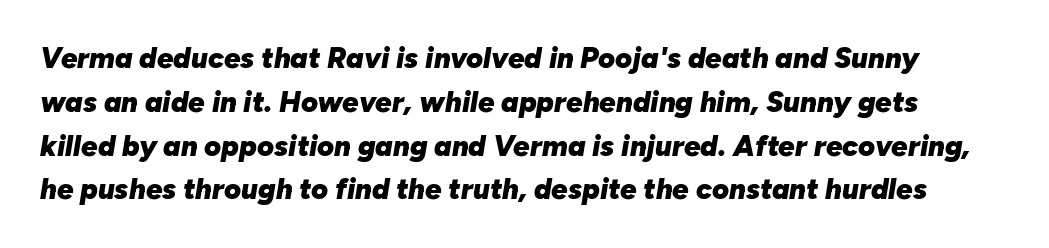
Summary of weight: heavy, a full bold. The rendering applies a slant to the glyphs. The glyphs are unaccompanied by any horizontal stroke below them. Short note: letters normally spaced. Proportional: the letters do not fall into vertical columns. This sample keeps an unexceptional amount of space between lines.
